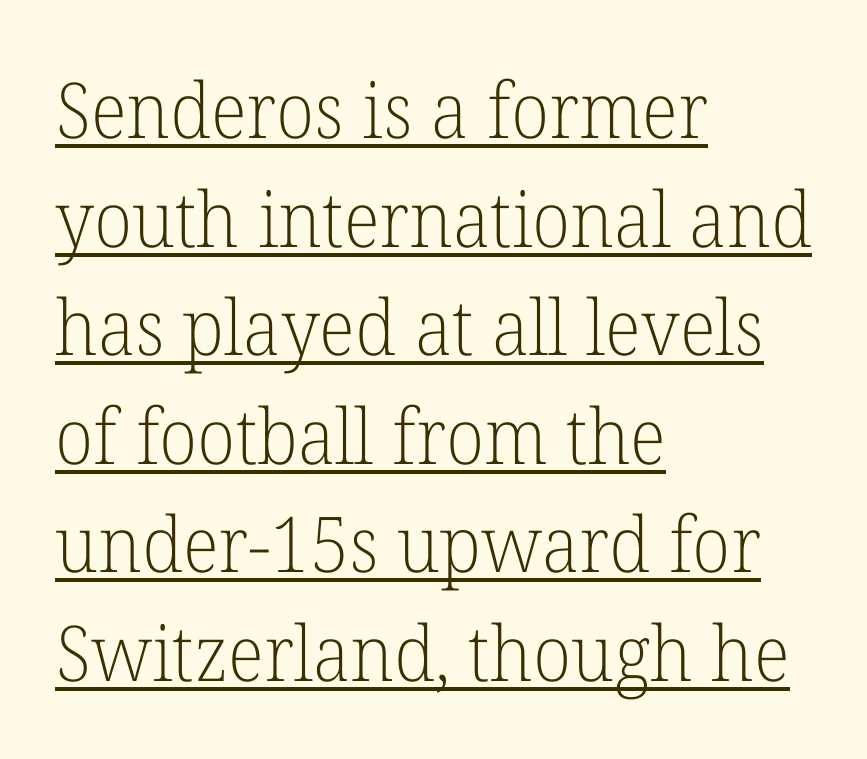
Yep, those are serifs on the letters. Quick note: interline space is typical. The ragged edge is on the right, which tells us the setting is flush left. Emphasis is given by a line drawn under the lettering. Weight class: somewhere from thin through regular.
